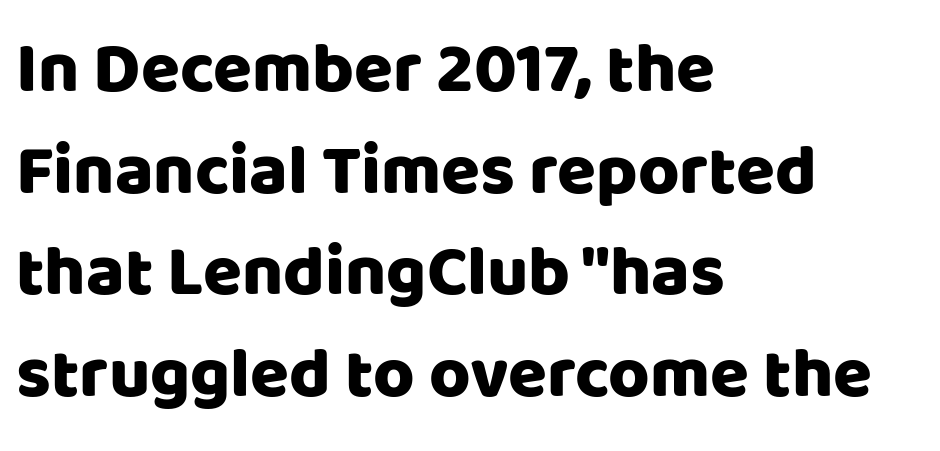
Q: Is the text italic (slanted)? A: No, it is upright.
Q: Is the typeface a serif or a sans-serif typeface? A: Sans-serif.
Q: Is the text underlined? A: No.
Q: How is the paragraph aligned? A: Left-aligned.
Q: Is the spacing between letters normal or unusually wide? A: Normal.
Q: Is the spacing between lines tight, normal or loose? A: Normal.
Q: Width (condensed, normal, or wide)? A: Normal.
Q: Stroke contrast? A: Low.
Q: x-height? A: Large.
Q: Monospaced? A: No.
